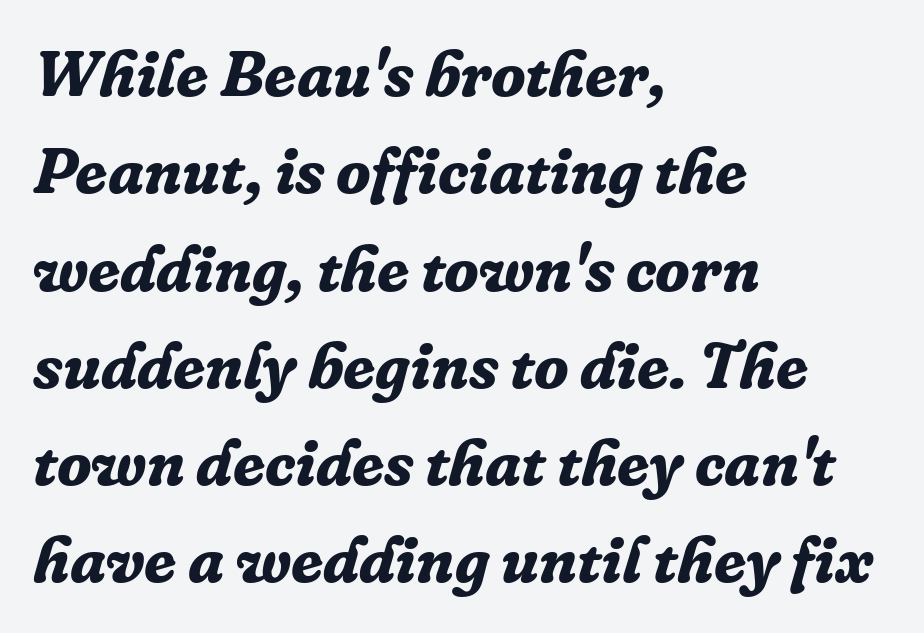
{"serif": "yes", "italic": "yes", "lean": "right", "slant_degrees": 16, "bold": "yes", "weight": "bold", "width": "normal", "stroke_contrast": "low", "x_height": "medium", "monospaced": "no", "underline": "no", "align": "left", "line_spacing": "normal", "line_spacing_ratio": 1.52, "letter_spacing": "normal", "letter_spacing_em": 0.0, "glyph_px": 64}
